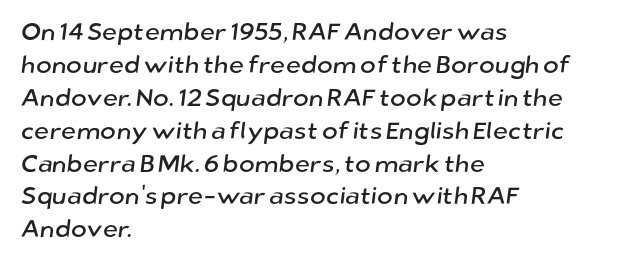
Q: Is the text underlined? A: No.
Q: How is the paragraph aligned? A: Left-aligned.
Q: Is the spacing between letters normal or unusually wide? A: Normal.
Q: Is the spacing between lines tight, normal or loose? A: Normal.
